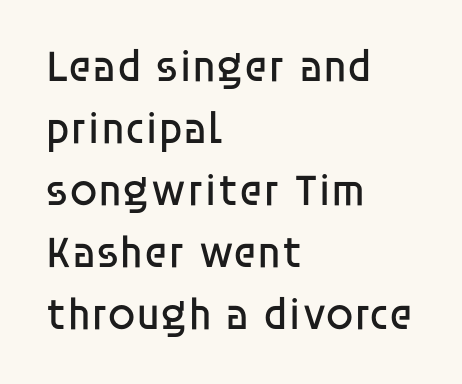
The image shows 45 px regular-weight sans-serif type, upright; set left-aligned, normal line spacing (1.38x), normal letter spacing, not underlined; low stroke contrast and a large x-height.
